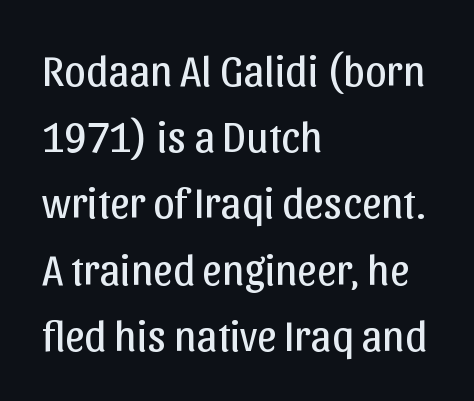
Q: Is the text bold? A: No.
Q: Is the text italic (slanted)? A: No, it is upright.
Q: Is the typeface a serif or a sans-serif typeface? A: Sans-serif.
Q: Is the text underlined? A: No.
Q: How is the paragraph aligned? A: Left-aligned.
Q: Is the spacing between letters normal or unusually wide? A: Normal.
Q: Is the spacing between lines tight, normal or loose? A: Normal.
Q: Width (condensed, normal, or wide)? A: Normal.
Q: Stroke contrast? A: Low.
Q: x-height? A: Medium.
Q: Monospaced? A: No.
